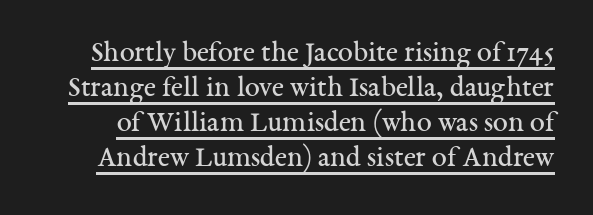
Q: Is the text bold? A: No.
Q: Is the text italic (slanted)? A: No, it is upright.
Q: Is the typeface a serif or a sans-serif typeface? A: Serif.
Q: Is the text underlined? A: Yes.
Q: Is the spacing between letters normal or unusually wide? A: Normal.
Q: Width (condensed, normal, or wide)? A: Normal.
Q: Stroke contrast? A: Medium.
Q: x-height? A: Medium.
Q: Monospaced? A: No.
